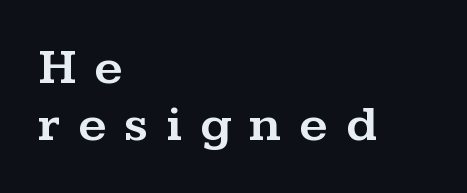
The image shows 50 px wide serif type, upright; set left-aligned, tight line spacing (1.14x), unusually wide letter spacing (+0.36 em), not underlined; medium stroke contrast and a medium x-height.
